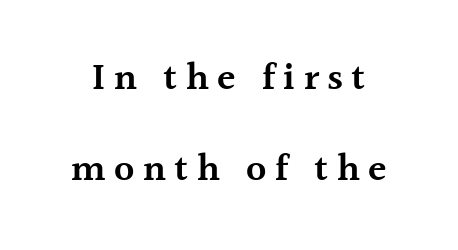
The image shows 38 px semibold serif type, upright; set loose line spacing (2.39x), unusually wide letter spacing (+0.22 em), not underlined; a medium x-height.
